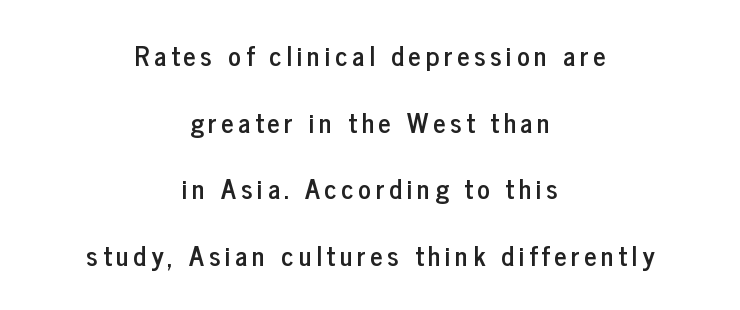
{"italic": "no", "underline": "no", "align": "center", "line_spacing": "loose", "line_spacing_ratio": 2.47, "glyph_px": 27}
